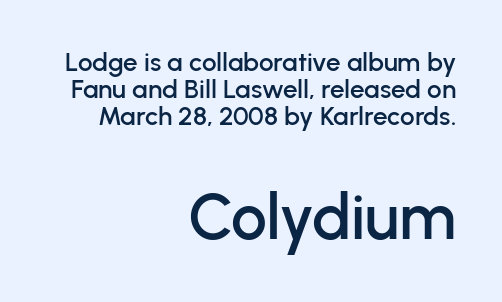
Q: Is the text italic (slanted)? A: No, it is upright.
Q: Is the typeface a serif or a sans-serif typeface? A: Sans-serif.
Q: Is the text underlined? A: No.
Q: How is the paragraph aligned? A: Right-aligned.
Q: Is the spacing between letters normal or unusually wide? A: Normal.
Q: Is the spacing between lines tight, normal or loose? A: Tight.
Q: Which block of text is set in a larger size, the first (top) or the second (bottom)? A: The second (bottom) one.
Q: Width (condensed, normal, or wide)? A: Normal.
Q: Stroke contrast? A: Low.
Q: x-height? A: Medium.
Q: Monospaced? A: No.
